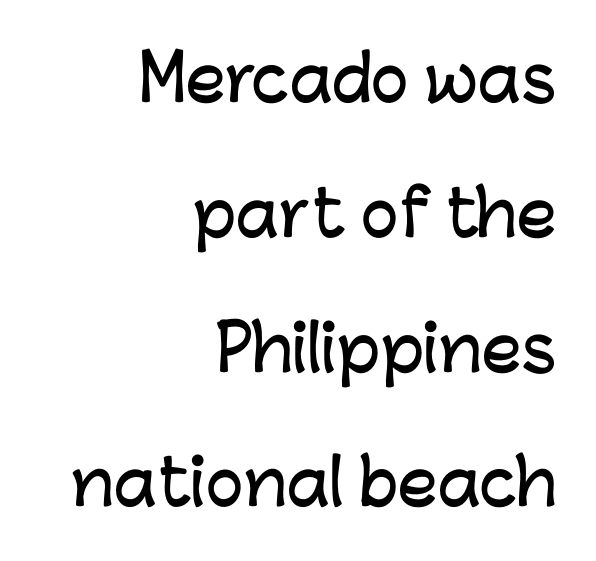
Q: Is the text italic (slanted)? A: No, it is upright.
Q: Is the typeface a serif or a sans-serif typeface? A: Sans-serif.
Q: Is the text underlined? A: No.
Q: How is the paragraph aligned? A: Right-aligned.
Q: Is the spacing between letters normal or unusually wide? A: Normal.
Q: Is the spacing between lines tight, normal or loose? A: Loose.
Q: Width (condensed, normal, or wide)? A: Normal.
Q: Stroke contrast? A: Low.
Q: x-height? A: Medium.
Q: Monospaced? A: No.
